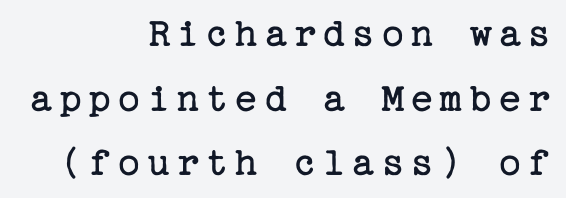
Q: Is the text bold? A: No.
Q: Is the text italic (slanted)? A: No, it is upright.
Q: Is the typeface a serif or a sans-serif typeface? A: Serif.
Q: Is the text underlined? A: No.
Q: How is the paragraph aligned? A: Right-aligned.
Q: Is the spacing between lines tight, normal or loose? A: Normal.
Q: Width (condensed, normal, or wide)? A: Normal.
Q: Stroke contrast? A: Low.
Q: x-height? A: Medium.
